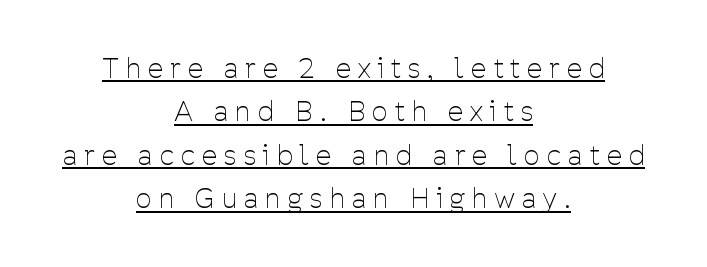
The image shows 27 px text type, upright; set centered, normal line spacing (1.61x), unusually wide letter spacing (+0.28 em), underlined.
